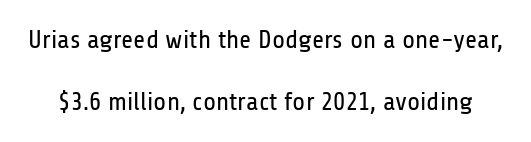
Bold? No — there's no thickening of the strokes. This sample uses an upright cut, with every glyph sitting square on the baseline. The gaps between neighbouring characters are ordinary and unremarkable. The words here are not underlined. The lines are spread far apart with generous leading.
